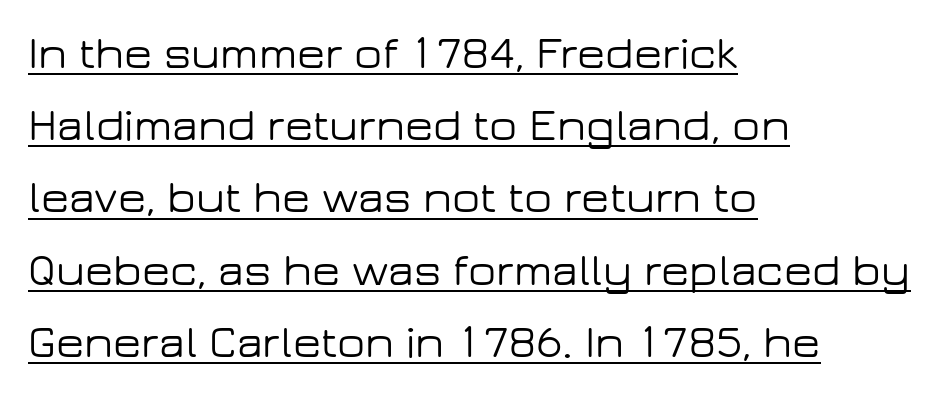
{"serif": "no", "italic": "no", "width": "wide", "stroke_contrast": "low", "x_height": "medium", "monospaced": "no", "underline": "yes", "align": "left", "line_spacing": "normal", "line_spacing_ratio": 1.57, "letter_spacing": "normal", "letter_spacing_em": 0.0, "glyph_px": 46}
